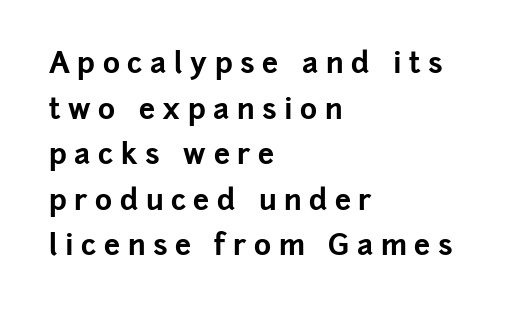
Descenders hang freely into open space. Font category for this specimen: sans-serif. The glyphs have the mass of a bold cut. This sample uses expanded letter spacing, leaving extra air between glyphs. The space between consecutive lines is moderate. Spacing verdict: proportional, widths tailored to each character.
